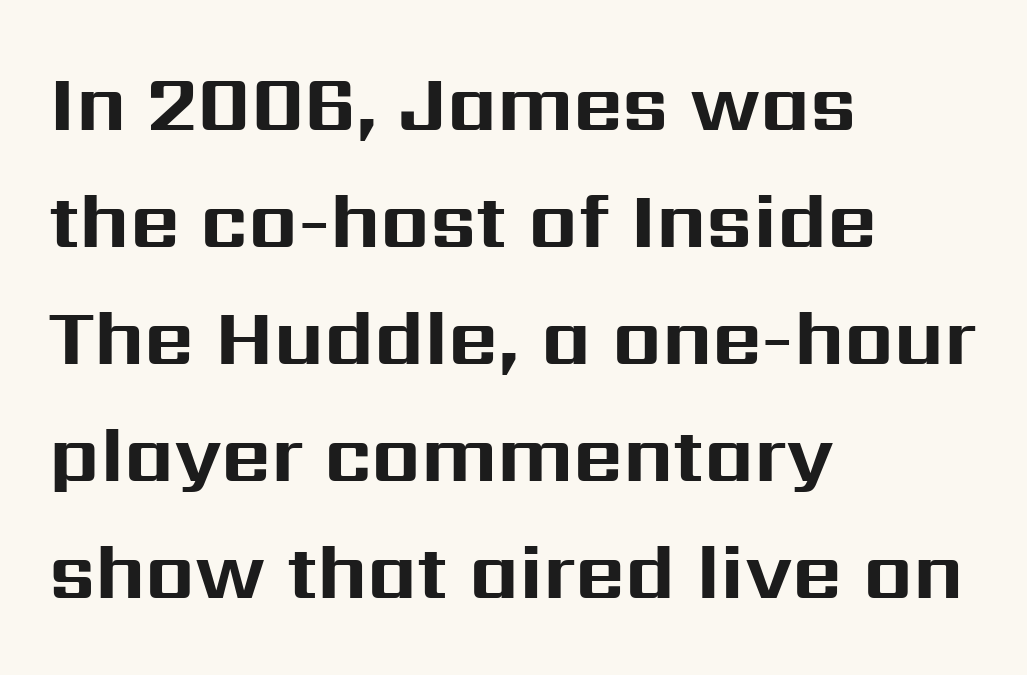
The image shows 77 px bold sans-serif type, upright; set left-aligned, normal line spacing (1.52x), normal letter spacing, not underlined; medium stroke contrast and a medium x-height.
